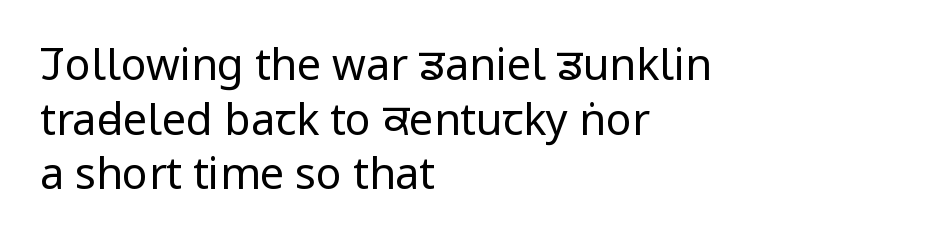
Q: Is the text bold? A: No.
Q: Is the text italic (slanted)? A: No, it is upright.
Q: Is the typeface a serif or a sans-serif typeface? A: Sans-serif.
Q: Is the text underlined? A: No.
Q: How is the paragraph aligned? A: Left-aligned.
Q: Is the spacing between letters normal or unusually wide? A: Normal.
Q: Is the spacing between lines tight, normal or loose? A: Normal.
Q: Width (condensed, normal, or wide)? A: Condensed.
Q: Stroke contrast? A: Low.
Q: x-height? A: Large.
Q: Monospaced? A: No.
